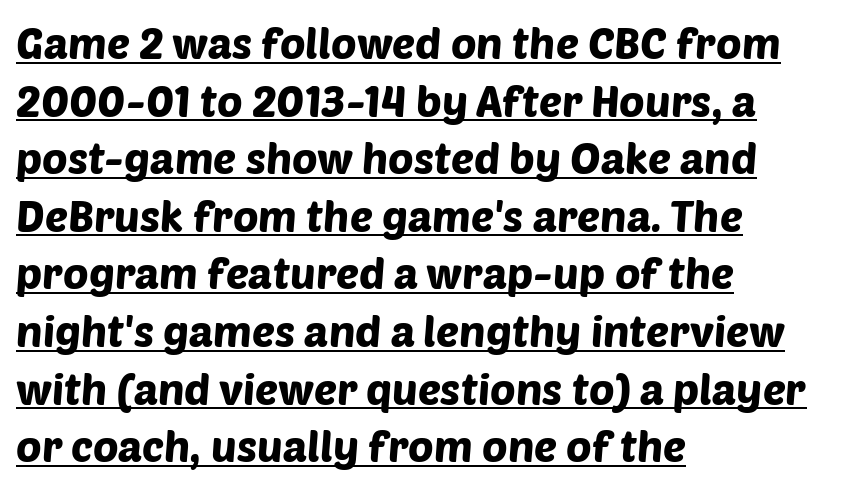
{"serif": "no", "width": "normal", "stroke_contrast": "low", "x_height": "large", "monospaced": "no", "underline": "yes", "align": "left", "line_spacing": "normal", "line_spacing_ratio": 1.34, "letter_spacing": "normal", "letter_spacing_em": 0.0, "glyph_px": 43}
